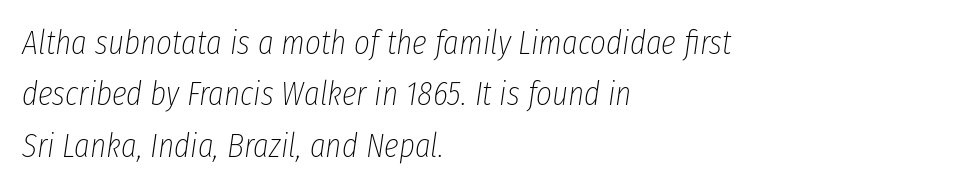
These lines are rendered in a variable-pitch font. Casual observation: everything's shoved over to the left. Interline gaps are of average width in this sample. When letters slant like this, we call the style italic. The foot of each line stays bare and open. Standard letterfit; no display-style spreading of the glyphs.
